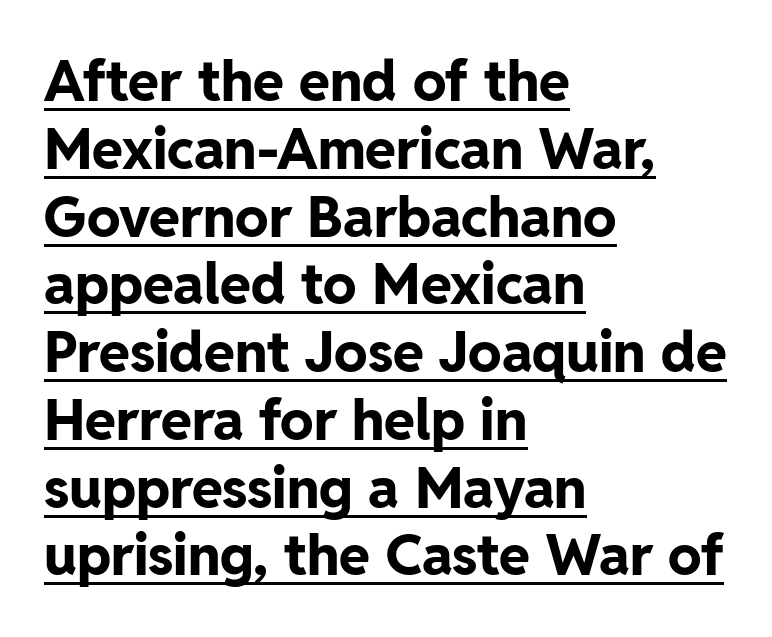
The image shows 56 px bold sans-serif type, upright; set left-aligned, line spacing 1.21x, normal letter spacing, underlined; low stroke contrast and a medium x-height.
